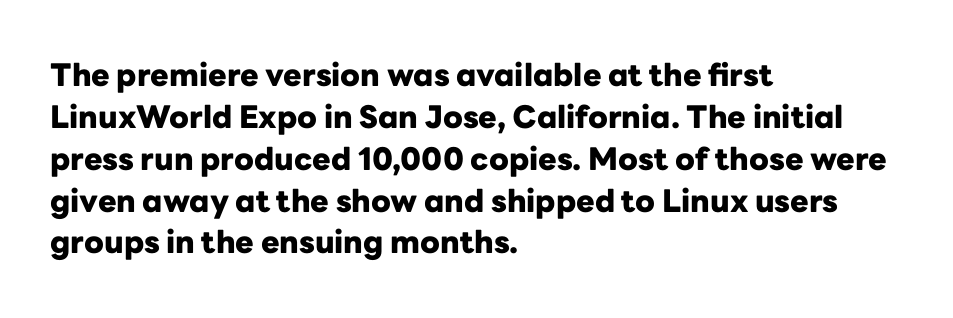
Q: Is the text bold? A: Yes.
Q: Is the text italic (slanted)? A: No, it is upright.
Q: Is the typeface a serif or a sans-serif typeface? A: Sans-serif.
Q: Is the text underlined? A: No.
Q: How is the paragraph aligned? A: Left-aligned.
Q: Is the spacing between letters normal or unusually wide? A: Normal.
Q: Is the spacing between lines tight, normal or loose? A: Normal.
Q: Width (condensed, normal, or wide)? A: Normal.
Q: Stroke contrast? A: Low.
Q: x-height? A: Medium.
Q: Monospaced? A: No.
